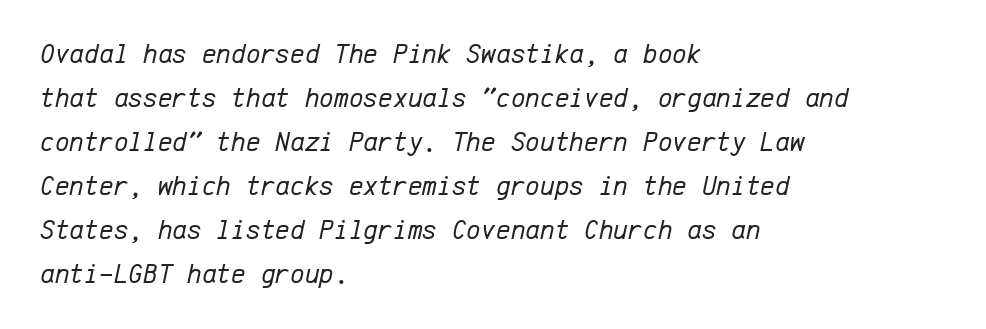
The image shows 28 px regular-weight type, italic (leaning right), monospaced; set left-aligned, normal line spacing (1.57x), normal letter spacing, not underlined; low stroke contrast and a medium x-height.
